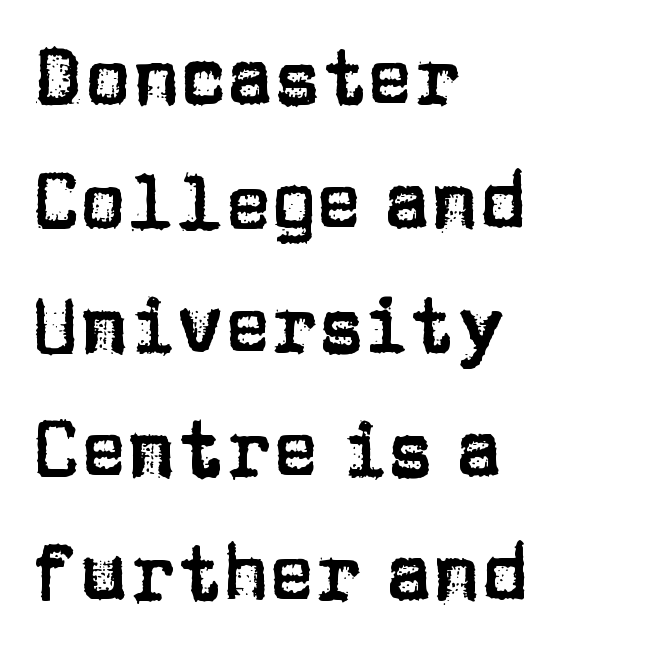
The image shows 78 px sans-serif type, upright; set left-aligned, normal line spacing (1.59x), normal letter spacing, not underlined; low stroke contrast and a large x-height.
